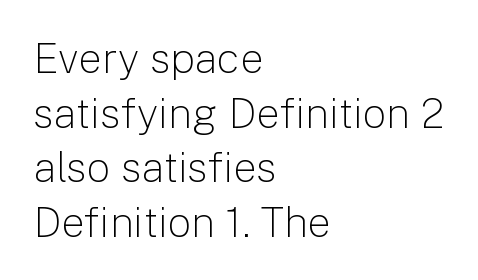
Q: Is the text bold? A: No.
Q: Is the text italic (slanted)? A: No, it is upright.
Q: Is the typeface a serif or a sans-serif typeface? A: Sans-serif.
Q: Is the text underlined? A: No.
Q: How is the paragraph aligned? A: Left-aligned.
Q: Is the spacing between letters normal or unusually wide? A: Normal.
Q: Is the spacing between lines tight, normal or loose? A: Normal.
Q: Width (condensed, normal, or wide)? A: Normal.
Q: Stroke contrast? A: Low.
Q: x-height? A: Medium.
Q: Monospaced? A: No.
